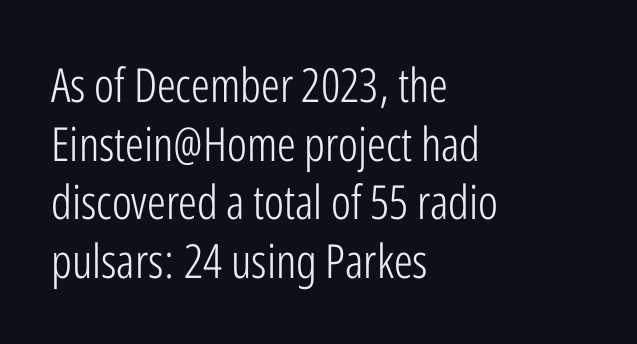
Leftover space on each line is placed entirely after the last word. Nobody drew a line under any word here. Spacing between characters is what you'd get straight out of the box. Every character sits straight up, as roman type does. A light-to-regular cut is what we see here.
